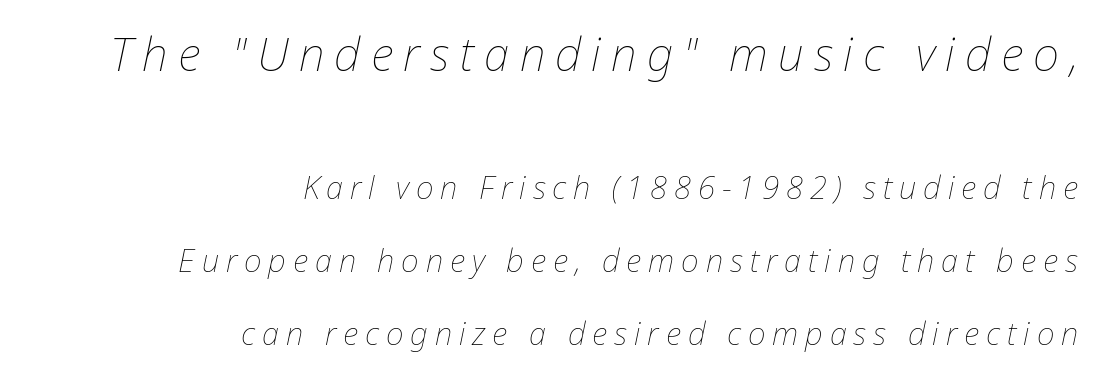
{"italic": "yes", "lean": "right", "slant_degrees": 12, "bold": "no", "weight": "thin", "width": "normal", "stroke_contrast": "low", "x_height": "medium", "monospaced": "no", "underline": "no", "align": "right", "line_spacing": "loose", "line_spacing_ratio": 2.34, "letter_spacing": "wide", "letter_spacing_em": 0.22, "larger_block": "first", "size_ratio": 1.48, "glyph_px": 46}
